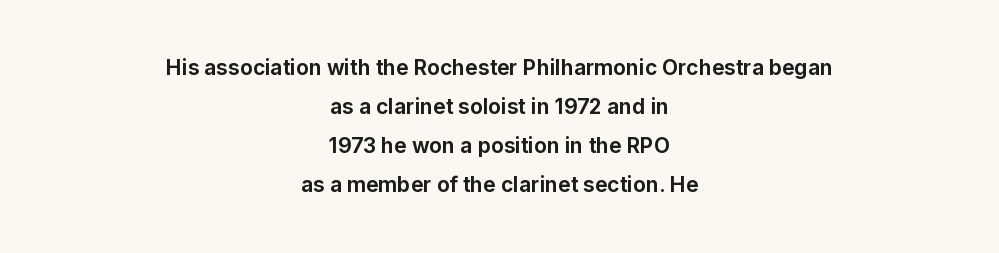
{"italic": "no", "bold": "yes", "underline": "no", "align": "center", "line_spacing_ratio": 1.86, "letter_spacing": "normal", "letter_spacing_em": 0.0, "glyph_px": 21}
